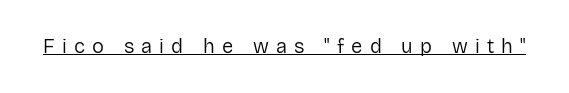
Vertical stems look standard width or narrower in stroke. Emphasis is given by a line drawn under the lettering. A typesetter would call this heavily tracked-out type. Vertical strokes here are truly vertical.
